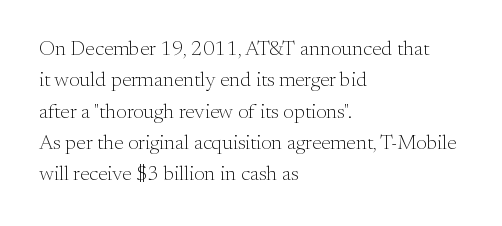
The image shows 21 px text type, upright; set left-aligned, normal line spacing (1.49x), normal letter spacing, not underlined.
